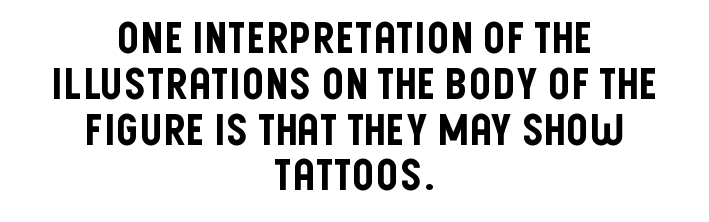
The image shows 44 px condensed sans-serif type, upright; set centered, tight line spacing (1.04x), normal letter spacing, not underlined; low stroke contrast and a large x-height.
